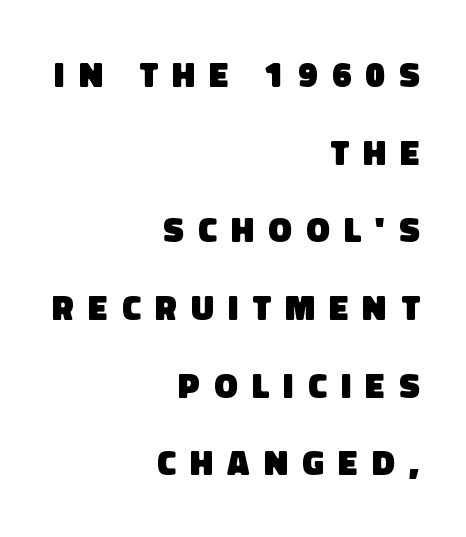
In terms of weight, the rendering is a true, heavy bold. The face used here is a sans, in the tradition of grotesques and geometrics. Is there much room between lines? Yes — plenty of vertical air separates them. Just letters on the line, the space beneath them empty. The compositor pushed each line to the right boundary.
